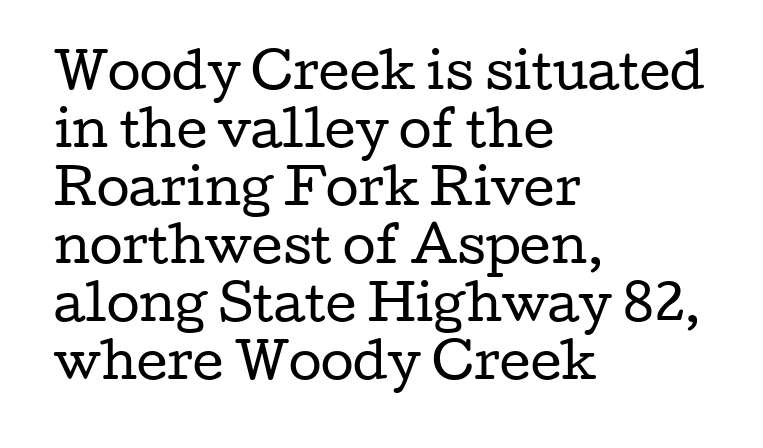
How are the letters spaced? Ordinarily, with no added tracking. This sample uses a serif face. The specimen reads as upright at a glance. Looks like regular typesetting: each glyph gets only the width it needs. Letters rest on an invisible, unmarked baseline. Alignment: flush left.
